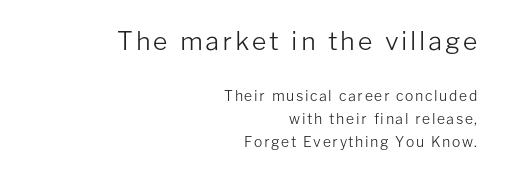
{"italic": "no", "bold": "no", "underline": "no", "align": "right", "line_spacing": "normal", "line_spacing_ratio": 1.65, "larger_block": "first", "size_ratio": 1.79, "glyph_px": 25}
